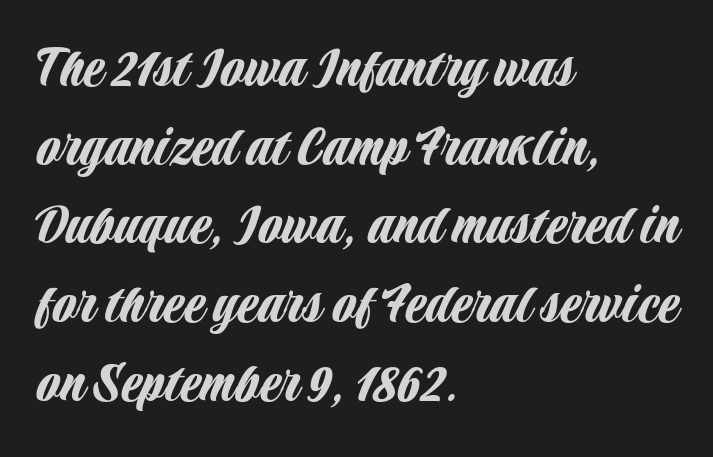
{"serif": "no", "width": "condensed", "stroke_contrast": "low", "x_height": "large", "monospaced": "no", "underline": "no", "align": "left", "line_spacing": "normal", "line_spacing_ratio": 1.29, "letter_spacing": "normal", "letter_spacing_em": 0.0, "glyph_px": 61}
